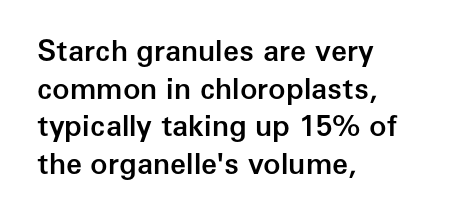
The image shows 29 px semibold sans-serif type, upright; set left-aligned, normal line spacing (1.3x), normal letter spacing, not underlined; low stroke contrast and a medium x-height.
